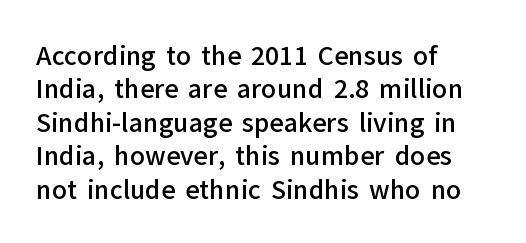
The glyphs have the mass of a demibold cut, below bold. The line-height multiplier appears to be the usual default. Any mark beneath the type? The region is blank. Layout note: lines flush left. Quick note: not italic, upright. The type is set solid horizontally, with unmodified tracking.
